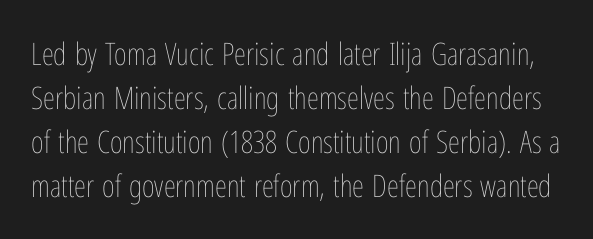
Q: Is the text bold? A: No.
Q: Is the text italic (slanted)? A: No, it is upright.
Q: Is the text underlined? A: No.
Q: Is the spacing between letters normal or unusually wide? A: Normal.
Q: Is the spacing between lines tight, normal or loose? A: Normal.
Q: Width (condensed, normal, or wide)? A: Condensed.
Q: Stroke contrast? A: Low.
Q: x-height? A: Medium.
Q: Monospaced? A: No.
